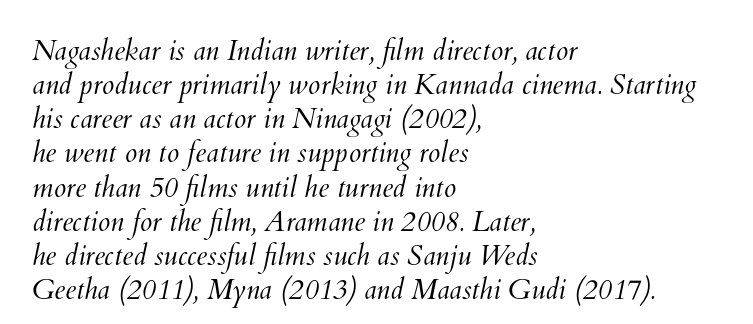
The passage shown is not underscored anywhere. Characters follow at the spacing the type designer built in. These lines are rendered in a variable-pitch font. The strokes carry an ordinary text weight at most. These lines stack with their left ends in a neat column.
